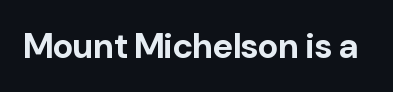
The image shows 35 px bold sans-serif type, upright; set normal letter spacing, not underlined; low stroke contrast and a medium x-height.
